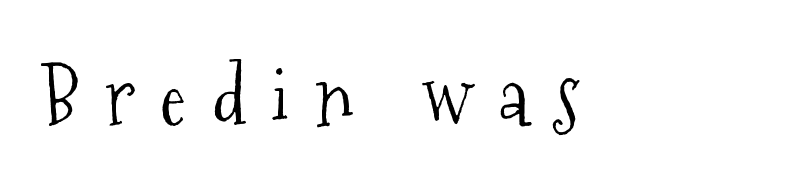
{"serif": "yes", "italic": "no", "bold": "no", "weight": "light", "width": "condensed", "stroke_contrast": "medium", "x_height": "medium", "monospaced": "no", "underline": "no", "letter_spacing": "wide", "letter_spacing_em": 0.32, "glyph_px": 79}
